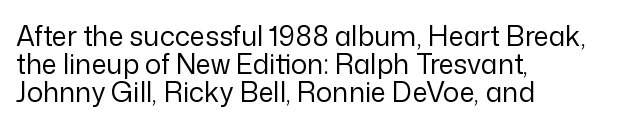
{"italic": "no", "bold": "no", "underline": "no", "align": "left", "line_spacing": "tight", "line_spacing_ratio": 1.04, "letter_spacing": "normal", "letter_spacing_em": 0.0, "glyph_px": 27}
